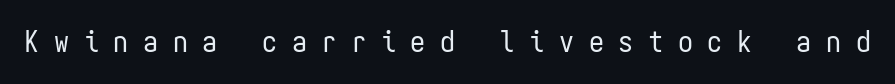
The image shows 30 px regular-weight, condensed sans-serif type, upright, monospaced; set unusually wide letter spacing (+0.49 em), not underlined; low stroke contrast and a medium x-height.
